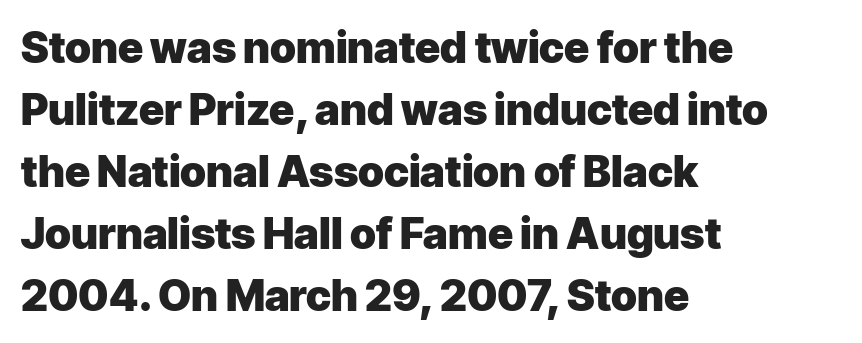
Q: Is the text bold? A: Yes.
Q: Is the text italic (slanted)? A: No, it is upright.
Q: Is the typeface a serif or a sans-serif typeface? A: Sans-serif.
Q: Is the text underlined? A: No.
Q: How is the paragraph aligned? A: Left-aligned.
Q: Is the spacing between letters normal or unusually wide? A: Normal.
Q: Is the spacing between lines tight, normal or loose? A: Normal.
Q: Width (condensed, normal, or wide)? A: Normal.
Q: Stroke contrast? A: Low.
Q: x-height? A: Medium.
Q: Monospaced? A: No.
